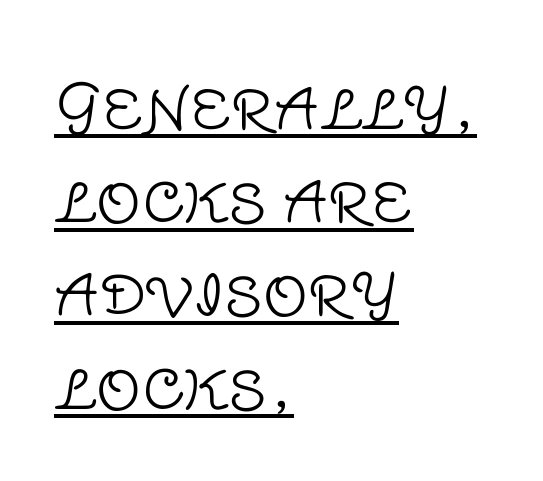
Q: Is the text bold? A: No.
Q: Is the text italic (slanted)? A: Yes.
Q: Is the typeface a serif or a sans-serif typeface? A: Sans-serif.
Q: Is the text underlined? A: Yes.
Q: How is the paragraph aligned? A: Left-aligned.
Q: Is the spacing between letters normal or unusually wide? A: Normal.
Q: Is the spacing between lines tight, normal or loose? A: Normal.
Q: Width (condensed, normal, or wide)? A: Normal.
Q: Stroke contrast? A: Low.
Q: x-height? A: Large.
Q: Monospaced? A: No.
